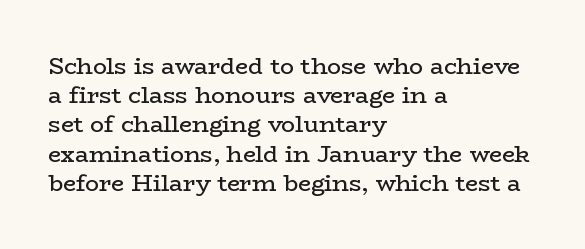
The image shows 23 px text type, upright; set left-aligned, normal line spacing (1.27x), normal letter spacing, not underlined.
